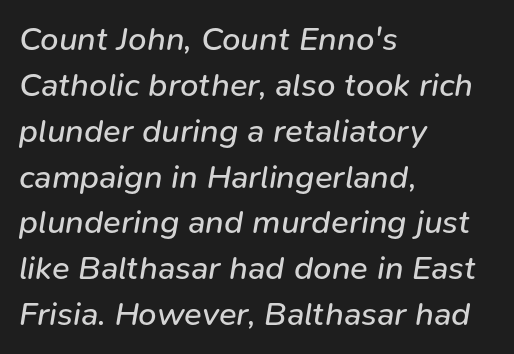
The image shows 33 px regular-weight type, italic (leaning right); set left-aligned, normal line spacing (1.39x), normal letter spacing, not underlined; low stroke contrast and a medium x-height.
